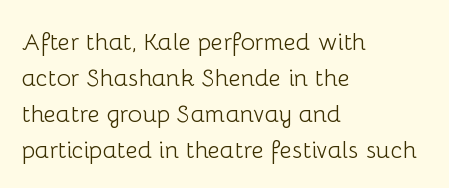
There is no visible air inserted between adjacent glyphs. The rendering anchors every line to the left-hand side. Counters stay open thanks to moderate or lighter strokes. Is there much room between lines? A standard amount, neither cramped nor airy. Type without underlining.
